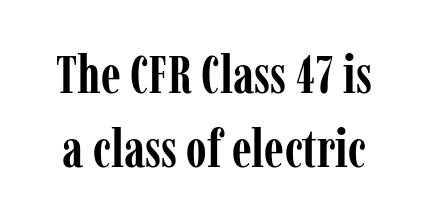
{"serif": "yes", "italic": "no", "bold": "yes", "weight": "semibold", "width": "condensed", "stroke_contrast": "low", "x_height": "medium", "monospaced": "no", "underline": "no", "line_spacing": "normal", "line_spacing_ratio": 1.39, "letter_spacing": "normal", "letter_spacing_em": 0.0, "glyph_px": 53}
